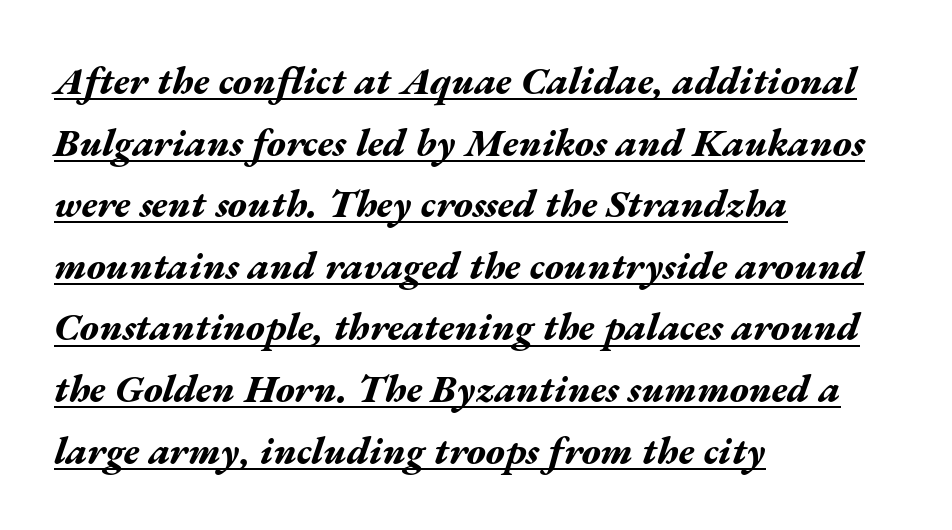
These words are printed bold, with thick strokes throughout. You could call the tracking neutral — neither tight nor loose. Does the lettering tilt? It does — this is italic. Line starts are locked; line ends wander. Has an underline been added? It has.
